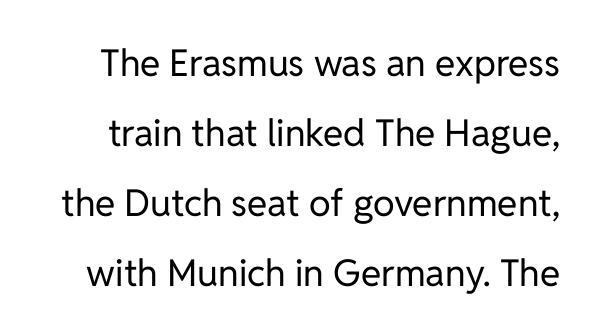
Q: Is the text bold? A: No.
Q: Is the text italic (slanted)? A: No, it is upright.
Q: Is the typeface a serif or a sans-serif typeface? A: Sans-serif.
Q: Is the text underlined? A: No.
Q: Is the spacing between letters normal or unusually wide? A: Normal.
Q: Width (condensed, normal, or wide)? A: Normal.
Q: Stroke contrast? A: Low.
Q: x-height? A: Medium.
Q: Monospaced? A: No.
